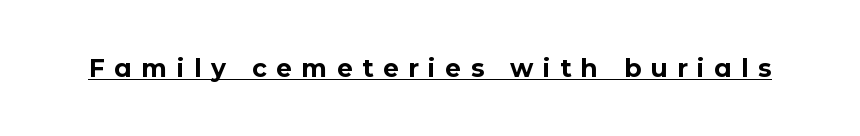
Q: Is the text bold? A: Yes.
Q: Is the text italic (slanted)? A: No, it is upright.
Q: Is the text underlined? A: Yes.
Q: Is the spacing between letters normal or unusually wide? A: Unusually wide.
